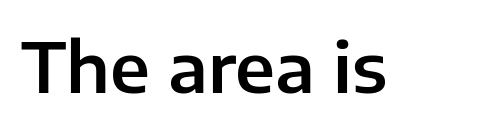
Is there any slant? The stems are plumb. Has an underline been added? It has not. Think of a printed novel: that variable character pitch is what you see here. The letterforms sit shoulder to shoulder at normal distance.
